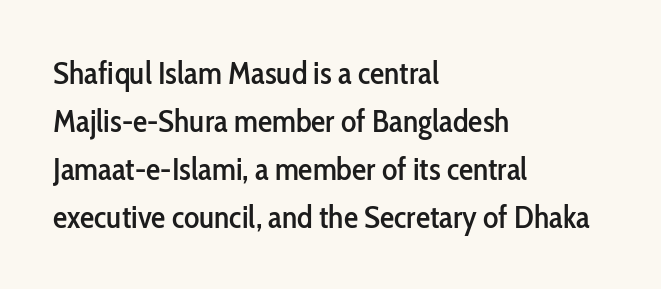
{"serif": "no", "italic": "no", "width": "condensed", "stroke_contrast": "low", "x_height": "medium", "monospaced": "no", "underline": "no", "align": "left", "line_spacing": "normal", "line_spacing_ratio": 1.5, "letter_spacing": "normal", "letter_spacing_em": 0.0, "glyph_px": 32}
